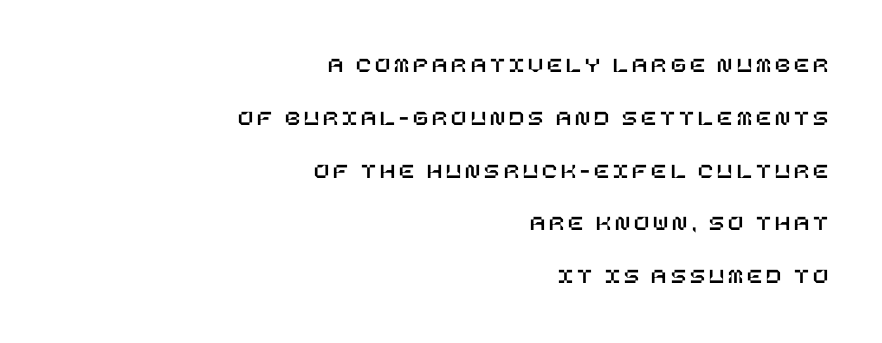
Q: Is the text italic (slanted)? A: No, it is upright.
Q: Is the text underlined? A: No.
Q: How is the paragraph aligned? A: Right-aligned.
Q: Is the spacing between lines tight, normal or loose? A: Loose.
